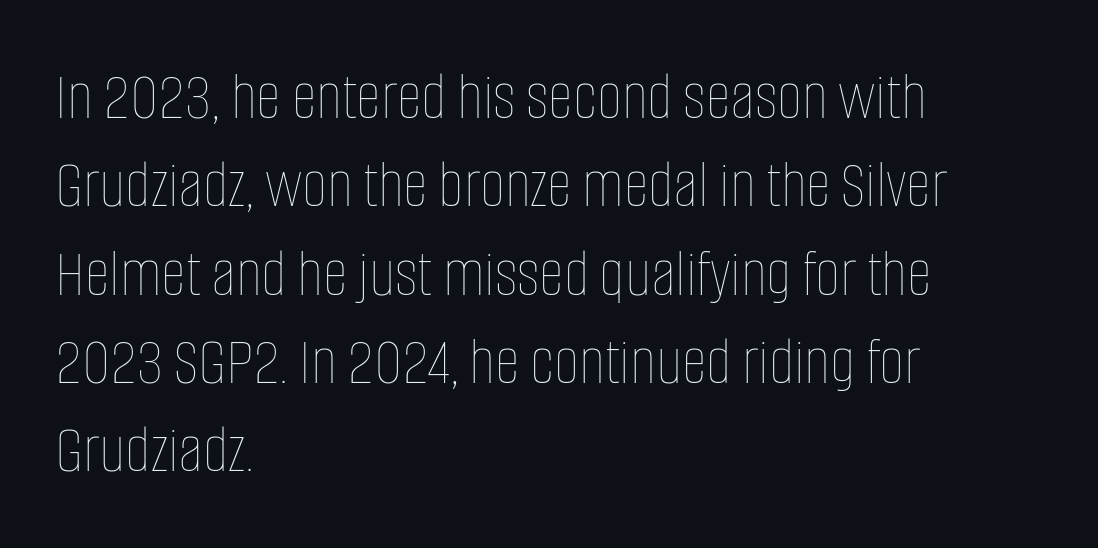
{"italic": "no", "bold": "no", "weight": "thin", "width": "condensed", "stroke_contrast": "low", "x_height": "large", "monospaced": "no", "underline": "no", "align": "left", "line_spacing": "normal", "line_spacing_ratio": 1.28, "letter_spacing": "normal", "letter_spacing_em": 0.0, "glyph_px": 69}
